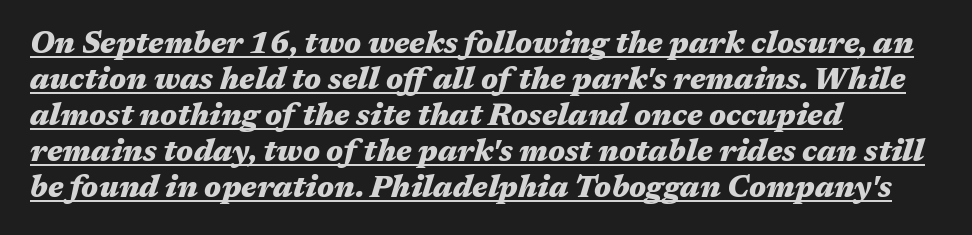
Q: Is the text bold? A: Yes.
Q: Is the text italic (slanted)? A: Yes, it leans right by about 17 degrees.
Q: Is the text underlined? A: Yes.
Q: How is the paragraph aligned? A: Left-aligned.
Q: Is the spacing between letters normal or unusually wide? A: Normal.
Q: Width (condensed, normal, or wide)? A: Wide.
Q: Stroke contrast? A: Medium.
Q: x-height? A: Medium.
Q: Monospaced? A: No.
